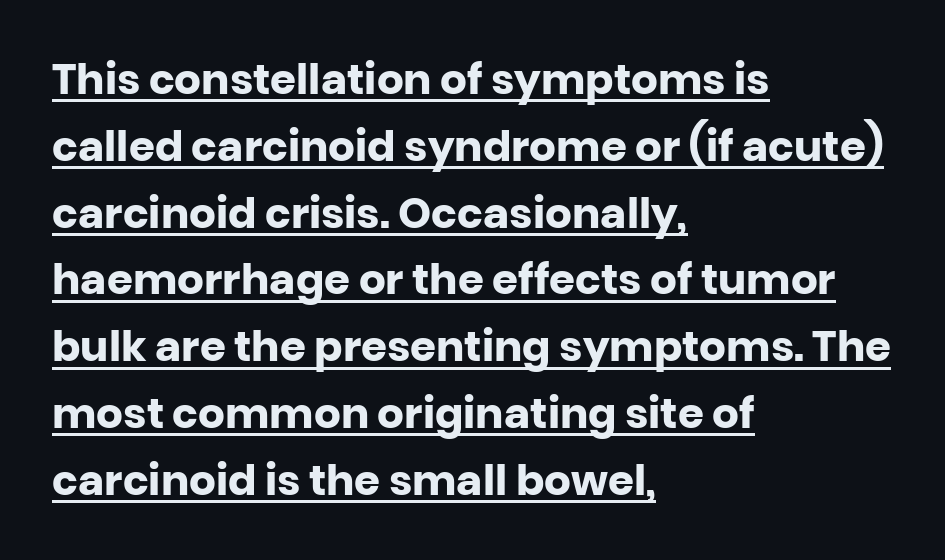
The image shows 42 px heavy sans-serif type, upright; set left-aligned, normal line spacing (1.59x), normal letter spacing, underlined; low stroke contrast and a large x-height.
